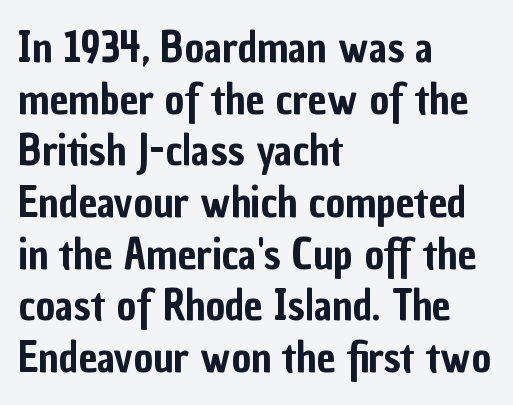
Q: Is the text italic (slanted)? A: No, it is upright.
Q: Is the typeface a serif or a sans-serif typeface? A: Sans-serif.
Q: Is the text underlined? A: No.
Q: How is the paragraph aligned? A: Left-aligned.
Q: Is the spacing between letters normal or unusually wide? A: Normal.
Q: Width (condensed, normal, or wide)? A: Condensed.
Q: Stroke contrast? A: Low.
Q: x-height? A: Medium.
Q: Monospaced? A: No.
